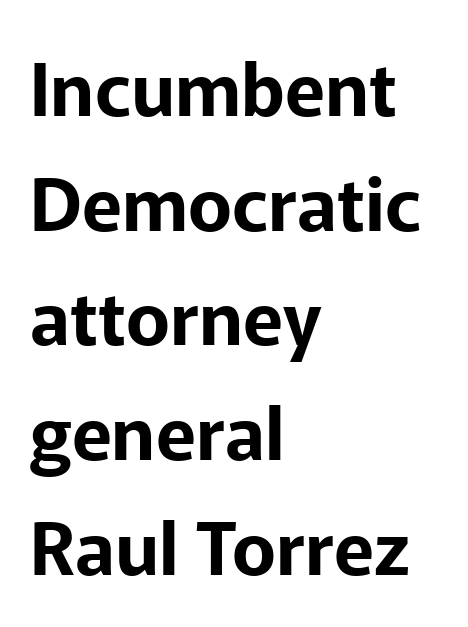
The image shows 74 px sans-serif type, upright; set left-aligned, normal line spacing (1.55x), normal letter spacing, not underlined; low stroke contrast and a medium x-height.
